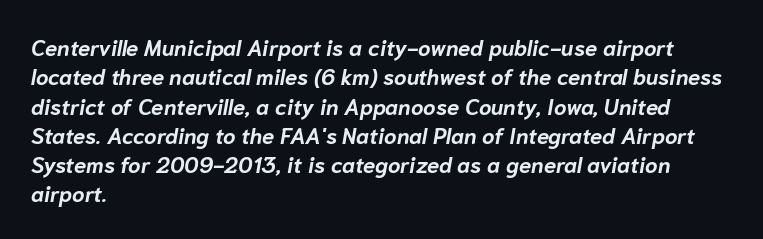
The image shows 22 px bold type, italic (leaning right); set left-aligned, normal line spacing (1.33x), normal letter spacing, not underlined.
